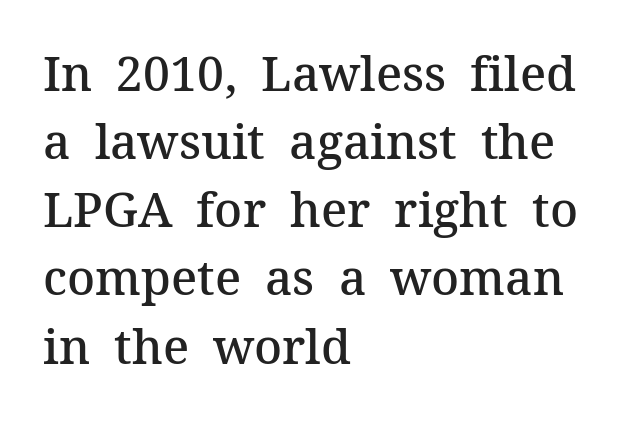
Q: Is the text bold? A: Semi-bold.
Q: Is the text italic (slanted)? A: No, it is upright.
Q: Is the typeface a serif or a sans-serif typeface? A: Serif.
Q: Is the text underlined? A: No.
Q: How is the paragraph aligned? A: Left-aligned.
Q: Is the spacing between letters normal or unusually wide? A: Normal.
Q: Is the spacing between lines tight, normal or loose? A: Normal.
Q: Width (condensed, normal, or wide)? A: Normal.
Q: Stroke contrast? A: Medium.
Q: x-height? A: Medium.
Q: Monospaced? A: No.
